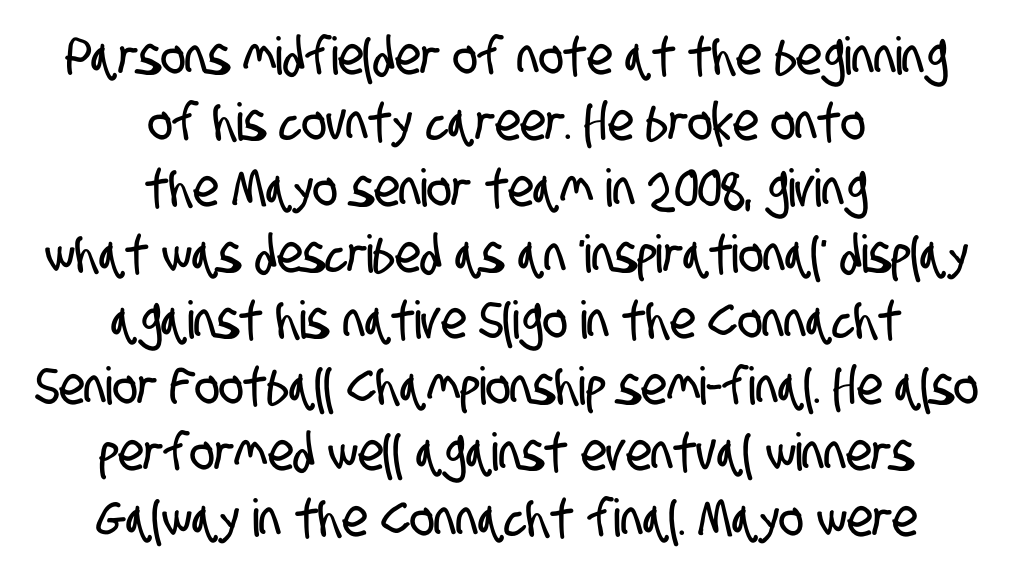
The image shows 52 px condensed sans-serif type; set centered, normal line spacing (1.27x), normal letter spacing, not underlined; low stroke contrast and a large x-height.
